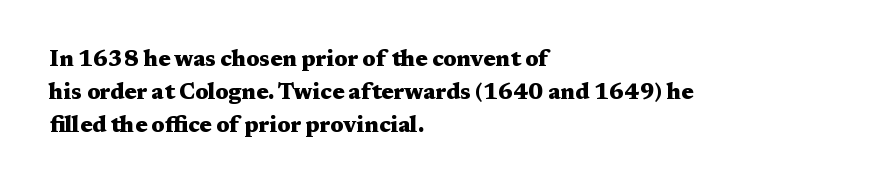
You'd pick this weight for a headline — it's a proper bold. The lettering holds an erect, upright posture throughout. Glance below the letters and you will spot only blank space. Layout note: lines flush left. Characters follow at the spacing the type designer built in. These lines sit exactly where default settings would place them.
